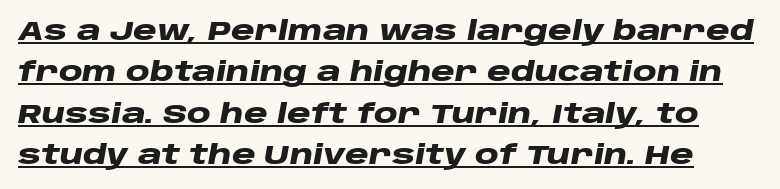
The image shows 27 px bold type, italic (leaning right); set normal line spacing (1.53x), normal letter spacing, underlined.
